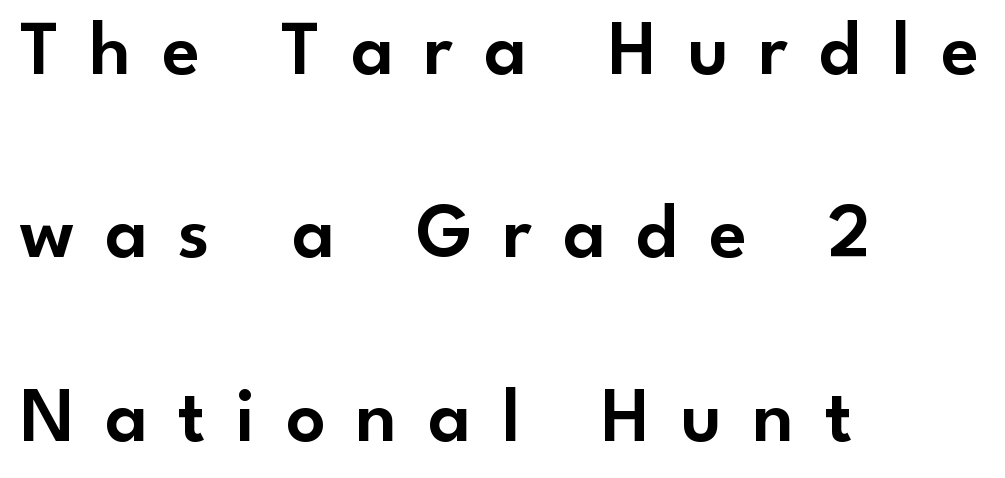
The image shows 77 px sans-serif type, upright; set left-aligned, loose line spacing (2.38x), unusually wide letter spacing (+0.4 em), not underlined; low stroke contrast and a small x-height.
